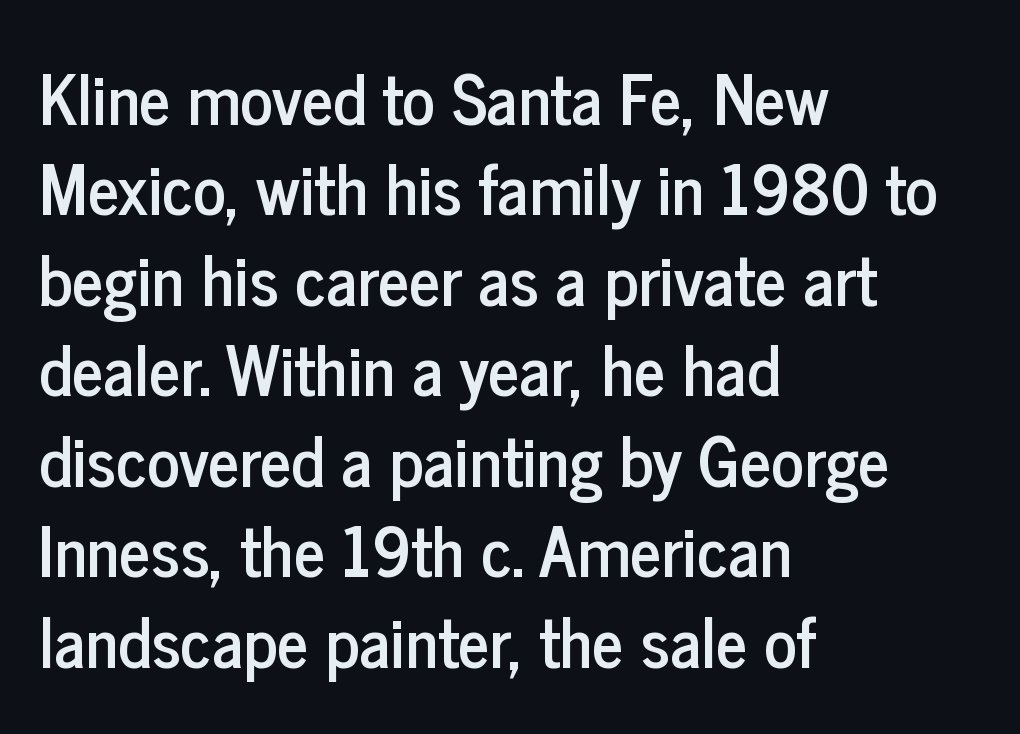
The letters stand straight up with perfectly vertical stems. Grotesque or geometric, the face here clearly has no serifs. There is no visible air inserted between adjacent glyphs. The designer left line spacing at the default. Descender tails drop into unmarked territory. One-word summary of the alignment: left.
